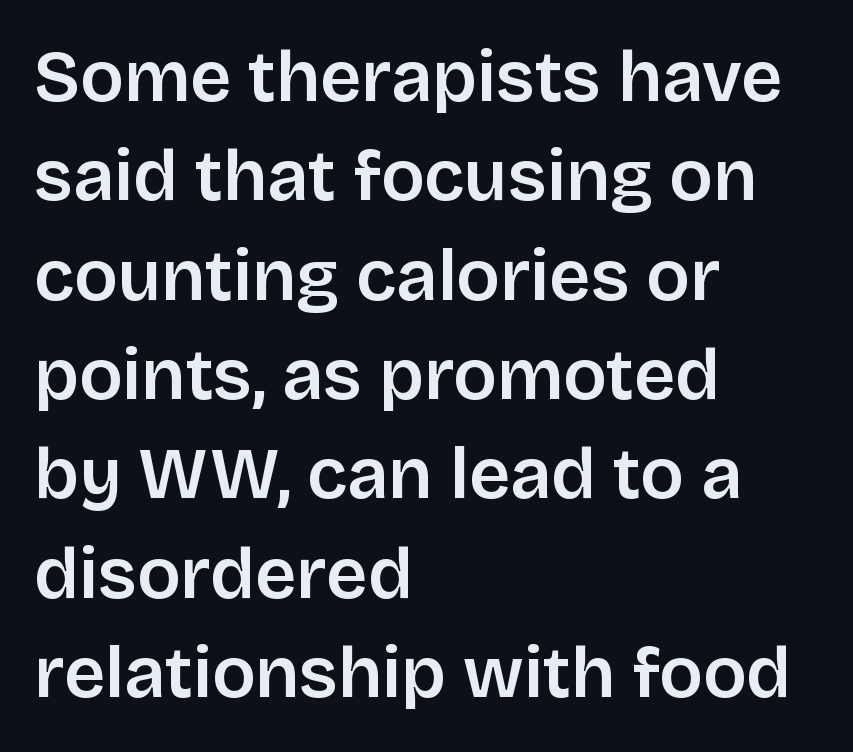
This is sans-serif lettering, the kind often seen on screens and signage. These lines keep a tight, regular rhythm from letter to letter. The letters advance in unequal steps, a hallmark of proportional type. This sample uses an upright cut, with every glyph sitting square on the baseline. Decoration check: the copy has no underline. Horizontally, the lines are justified to the leading edge only.
